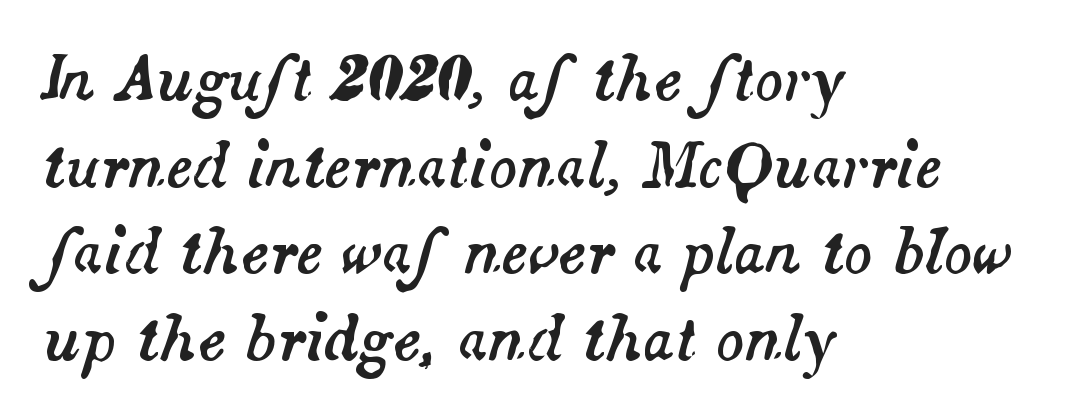
Q: Is the text italic (slanted)? A: Yes, it leans right by about 14 degrees.
Q: Is the text underlined? A: No.
Q: How is the paragraph aligned? A: Left-aligned.
Q: Is the spacing between letters normal or unusually wide? A: Normal.
Q: Is the spacing between lines tight, normal or loose? A: Normal.
Q: Width (condensed, normal, or wide)? A: Normal.
Q: Stroke contrast? A: Medium.
Q: x-height? A: Small.
Q: Monospaced? A: No.
